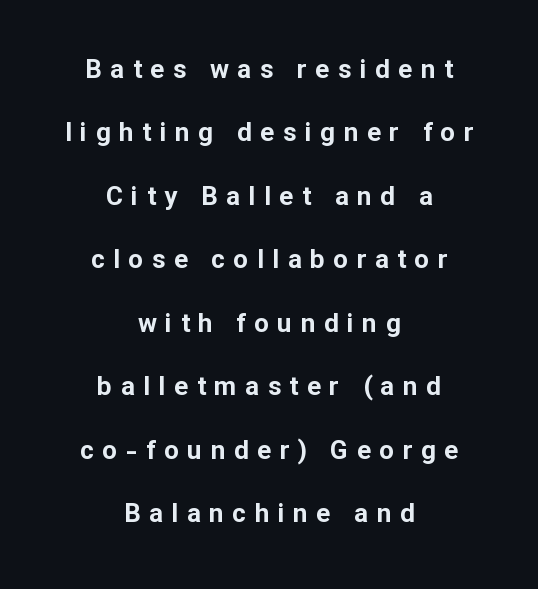
{"italic": "no", "bold": "yes", "underline": "no", "align": "center", "line_spacing": "loose", "line_spacing_ratio": 2.44, "letter_spacing": "wide", "letter_spacing_em": 0.33, "glyph_px": 26}
